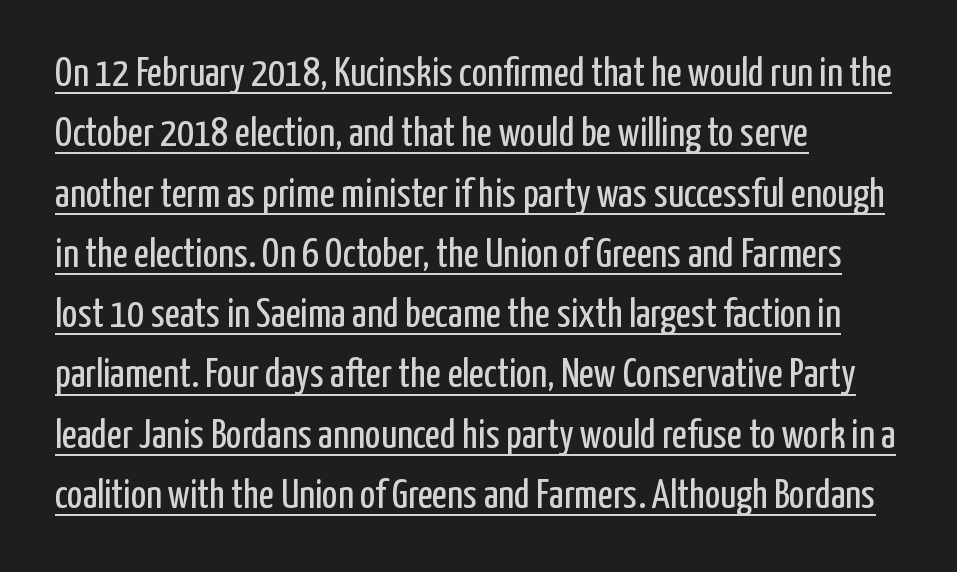
Font category for this specimen: sans-serif. Like a heading marked for emphasis, these lines bear an underscore. Line spacing here is normal. The letters advance in unequal steps, a hallmark of proportional type.
